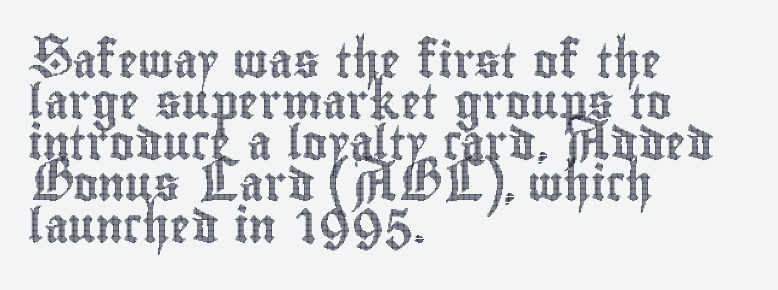
No italicization has been applied; the sample stays upright. This sample is left-justified, so line endings fall wherever the words run out. Looks like regular typesetting: each glyph gets only the width it needs. The tracking reads as untouched default to a designer's eye. The strip under each line holds only bare page.
